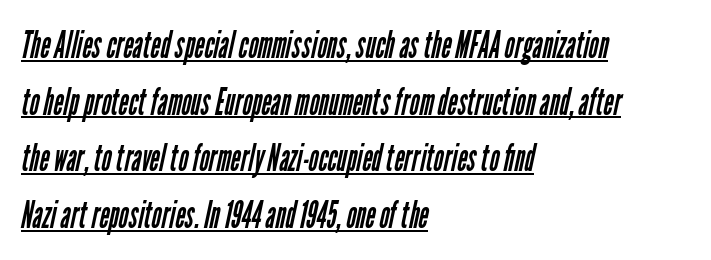
{"serif": "no", "bold": "no", "weight": "regular", "width": "condensed", "stroke_contrast": "low", "x_height": "medium", "monospaced": "no", "underline": "yes", "align": "left", "line_spacing": "normal", "line_spacing_ratio": 1.49, "letter_spacing": "normal", "letter_spacing_em": 0.0, "glyph_px": 38}
